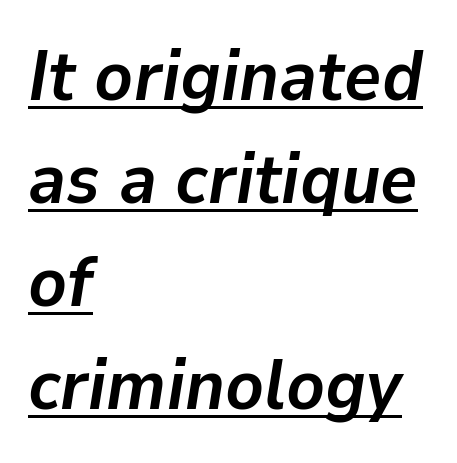
The specimen includes a rule beneath the text block's lines. Left-aligned paragraph, ragged on the right. Inter-character spacing is left at the font's built-in metrics. Quick note: italic. The font is running at its bold setting. This sample has the flowing, uneven cadence of proportional lettering.
